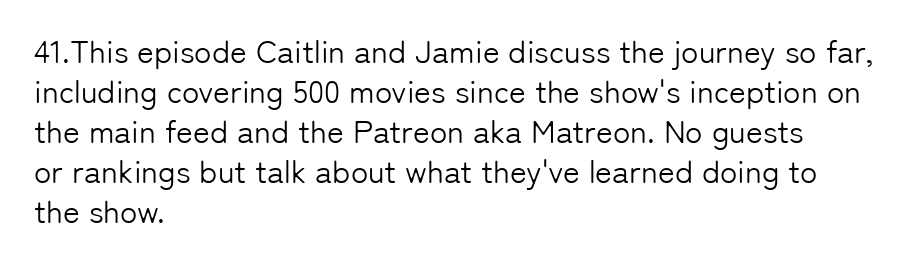
Q: Is the text bold? A: No.
Q: Is the text italic (slanted)? A: No, it is upright.
Q: Is the typeface a serif or a sans-serif typeface? A: Sans-serif.
Q: Is the text underlined? A: No.
Q: How is the paragraph aligned? A: Left-aligned.
Q: Is the spacing between letters normal or unusually wide? A: Normal.
Q: Is the spacing between lines tight, normal or loose? A: Normal.
Q: Width (condensed, normal, or wide)? A: Normal.
Q: Stroke contrast? A: Low.
Q: x-height? A: Medium.
Q: Monospaced? A: No.
